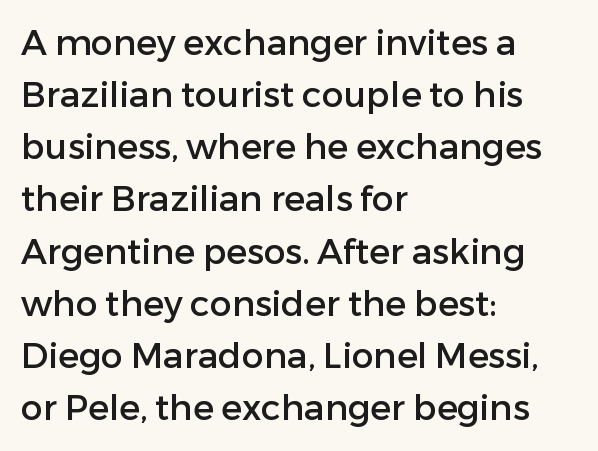
{"serif": "no", "italic": "no", "width": "normal", "stroke_contrast": "low", "x_height": "medium", "monospaced": "no", "underline": "no", "align": "left", "line_spacing": "normal", "line_spacing_ratio": 1.49, "letter_spacing": "normal", "letter_spacing_em": 0.0, "glyph_px": 35}
